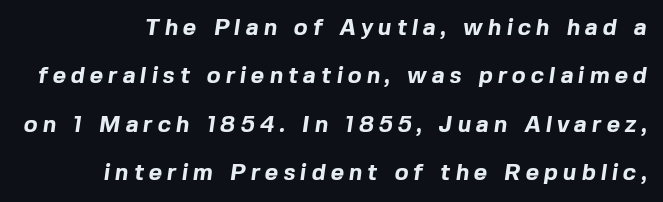
The image shows 23 px bold type; set loose line spacing (2.1x), unusually wide letter spacing (+0.22 em), not underlined.
